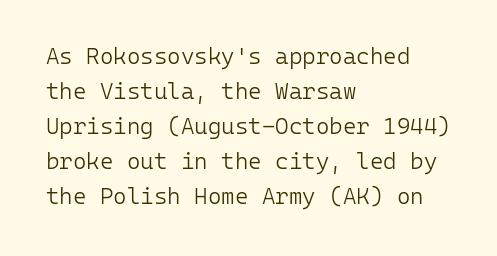
Weight: not bold — regular or lighter. The typesetter chose a ragged-right arrangement here. Each new line begins a customary step beneath the previous one. You could call the tracking neutral — neither tight nor loose. Only glyphs here, with clear space below each row. You can tell it's not italic because the verticals are truly vertical.
